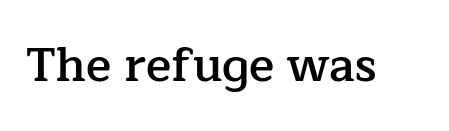
Q: Is the text bold? A: Semi-bold.
Q: Is the text italic (slanted)? A: No, it is upright.
Q: Is the typeface a serif or a sans-serif typeface? A: Serif.
Q: Is the text underlined? A: No.
Q: Is the spacing between letters normal or unusually wide? A: Normal.
Q: Width (condensed, normal, or wide)? A: Normal.
Q: Stroke contrast? A: Low.
Q: x-height? A: Medium.
Q: Monospaced? A: No.
